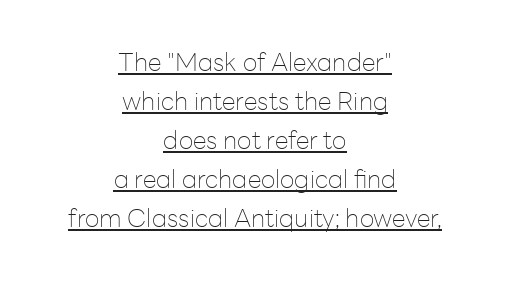
{"italic": "no", "bold": "no", "underline": "yes", "align": "center", "line_spacing": "normal", "line_spacing_ratio": 1.56, "letter_spacing": "normal", "letter_spacing_em": 0.0, "glyph_px": 25}
